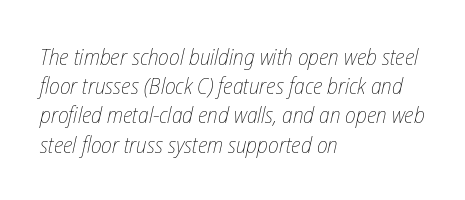
Characters follow at the spacing the type designer built in. Just letters on the line, the space beneath them empty. On a weight scale, this lands at 450 or below. Posture: slanted. Does the leading feel generous? No, just average. Each line starts at the same left margin while the right side varies.
